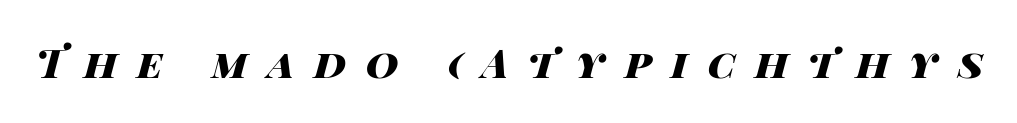
{"italic": "yes", "lean": "right", "slant_degrees": 14, "bold": "yes", "weight": "heavy", "width": "wide", "stroke_contrast": "high", "x_height": "large", "monospaced": "no", "underline": "no", "letter_spacing": "wide", "letter_spacing_em": 0.49, "glyph_px": 40}
